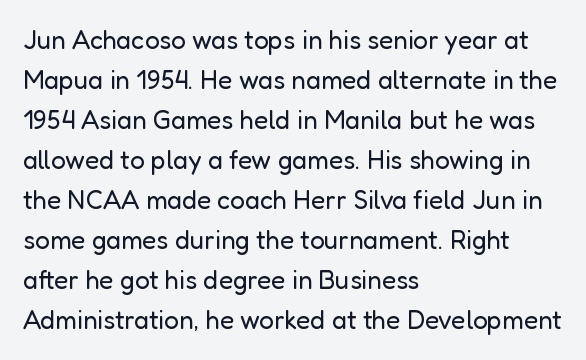
Descender tails drop into unmarked territory. Stroke mass is kept to a normal reading level or below. Default kerning and tracking; the words read as compact shapes. Teacher's note: observe the even left margin — that is flush-left alignment.
